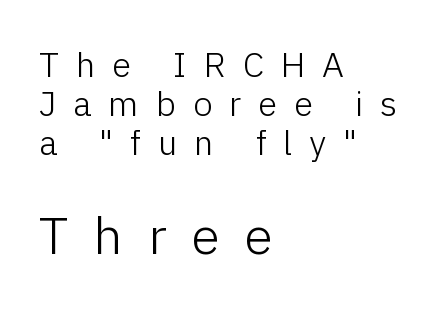
Top chunk: small. Bottom chunk: large. Each letter keeps its own natural width here, so spacing adapts to shape. Nope, not italic — everything's standing straight. Horizontal bands of white between lines are thin slivers. The rag falls on the right side of this text block. This is not heavy type; no bold has been used.
